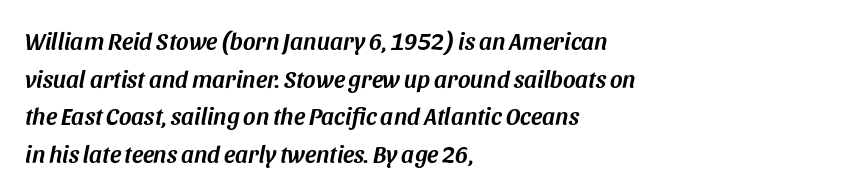
{"italic": "yes", "lean": "right", "slant_degrees": 11, "underline": "no", "align": "left", "line_spacing": "normal", "line_spacing_ratio": 1.57, "letter_spacing": "normal", "letter_spacing_em": 0.0, "glyph_px": 24}
